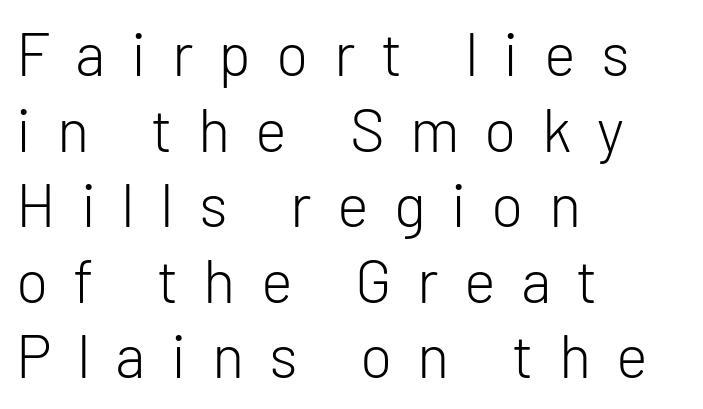
Nope, no serifs anywhere on these letters. You can tell it's not italic because the verticals are truly vertical. Check the space under the baseline: it is left empty. A typesetter would call this proportional, since set widths differ per character. These lines have a slow, spaced-out rhythm from letter to letter.
